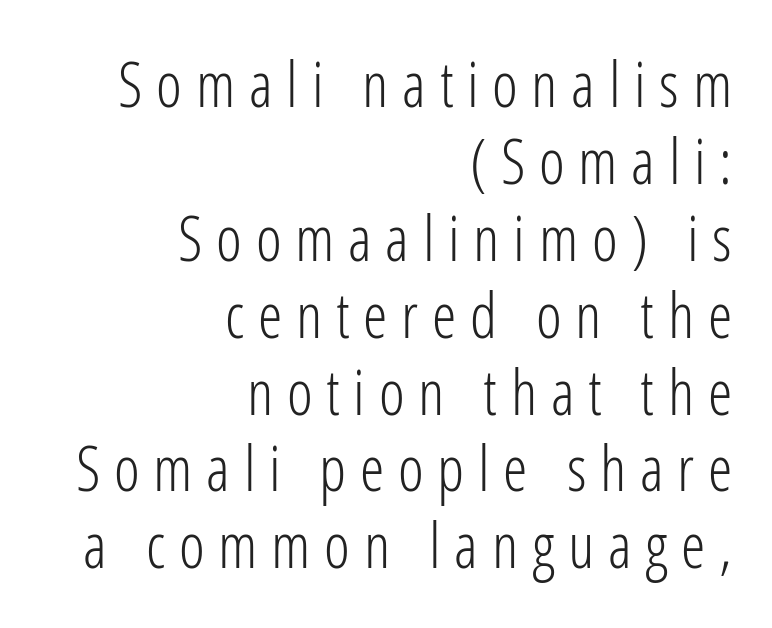
Q: Is the text bold? A: No.
Q: Is the text italic (slanted)? A: No, it is upright.
Q: Is the typeface a serif or a sans-serif typeface? A: Sans-serif.
Q: Is the text underlined? A: No.
Q: How is the paragraph aligned? A: Right-aligned.
Q: Is the spacing between letters normal or unusually wide? A: Unusually wide.
Q: Width (condensed, normal, or wide)? A: Condensed.
Q: Stroke contrast? A: Low.
Q: x-height? A: Medium.
Q: Monospaced? A: No.
